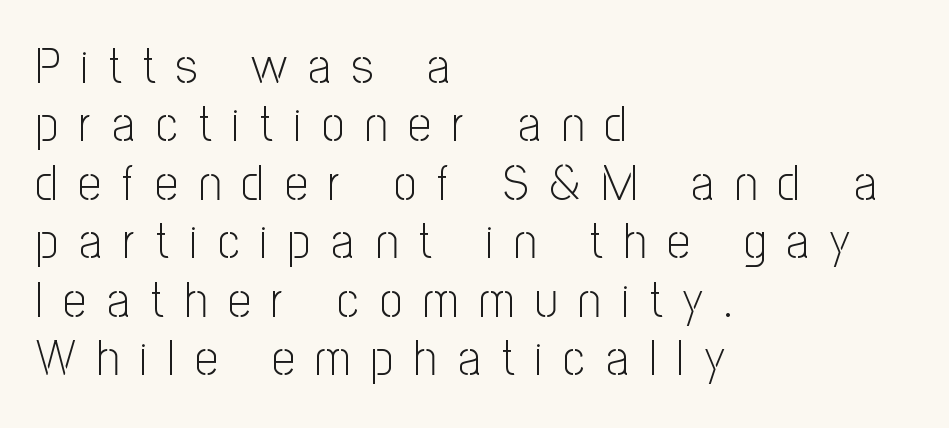
Q: Is the text bold? A: No.
Q: Is the text italic (slanted)? A: No, it is upright.
Q: Is the typeface a serif or a sans-serif typeface? A: Sans-serif.
Q: Is the text underlined? A: No.
Q: How is the paragraph aligned? A: Left-aligned.
Q: Is the spacing between letters normal or unusually wide? A: Unusually wide.
Q: Width (condensed, normal, or wide)? A: Condensed.
Q: Stroke contrast? A: Low.
Q: x-height? A: Medium.
Q: Monospaced? A: No.
